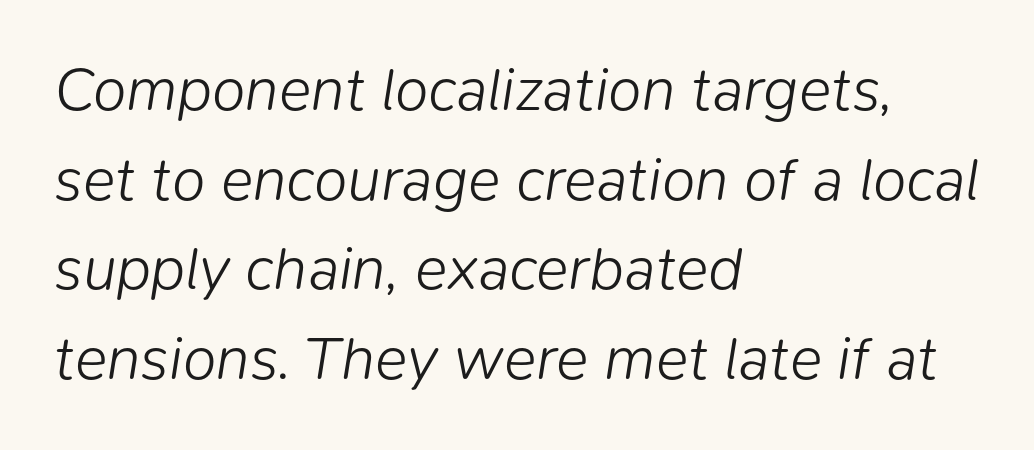
Q: Is the text bold? A: No.
Q: Is the text italic (slanted)? A: Yes, it leans right by about 9 degrees.
Q: Is the text underlined? A: No.
Q: How is the paragraph aligned? A: Left-aligned.
Q: Is the spacing between letters normal or unusually wide? A: Normal.
Q: Is the spacing between lines tight, normal or loose? A: Normal.
Q: Width (condensed, normal, or wide)? A: Normal.
Q: Stroke contrast? A: Low.
Q: x-height? A: Medium.
Q: Monospaced? A: No.
